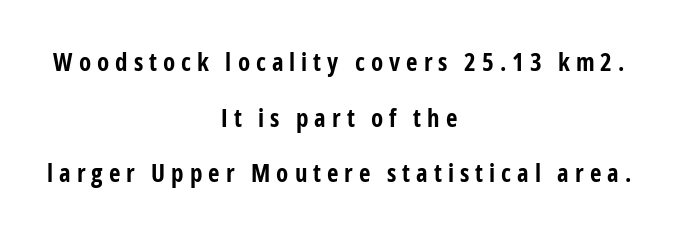
The image shows 25 px bold type, upright; set centered, loose line spacing (2.23x), unusually wide letter spacing (+0.24 em), not underlined.
